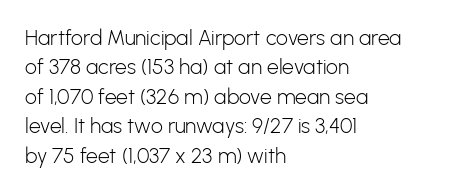
A clean baseline with only descenders dipping below it. If you drew a line through each stem, it would be perfectly vertical. Honestly, the row spacing looks completely unremarkable. Is this a heavy cut? Hardly; it is regular or lighter.
